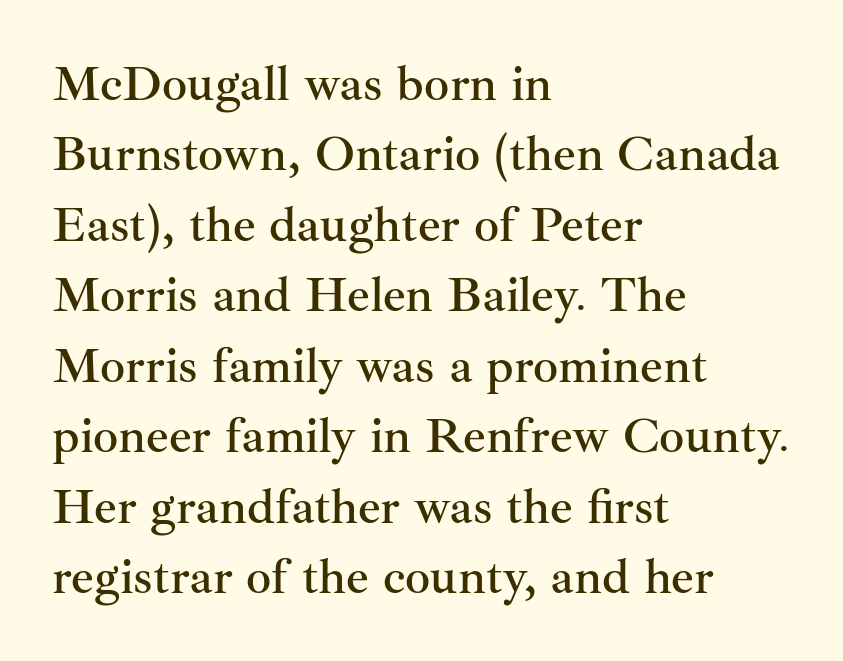
The letters carry serifs — small finishing strokes at the ends of their stems. Horizontal alignment here is leftward, the default for most running prose. If you measured baseline to baseline, you'd find a middling distance. Check the space under the baseline: it is left empty. Nothing unusual about the tracking: characters are spaced as the font intends. Character widths vary here, with narrow letters taking less room than wide ones.
